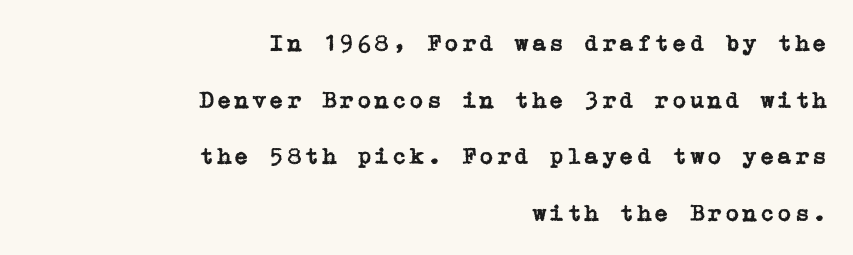
{"italic": "no", "underline": "no", "align": "right", "line_spacing": "loose", "line_spacing_ratio": 2.36, "glyph_px": 24}
